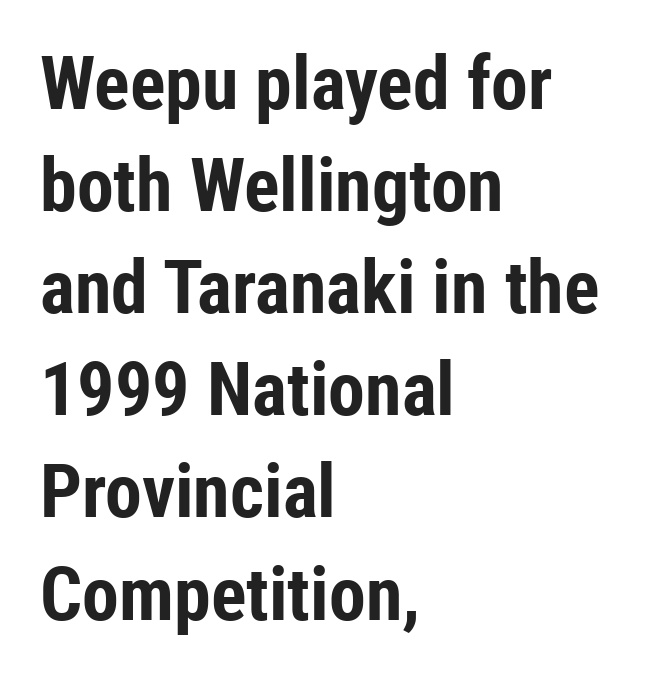
{"serif": "no", "italic": "no", "bold": "yes", "weight": "bold", "width": "condensed", "stroke_contrast": "low", "x_height": "medium", "monospaced": "no", "underline": "no", "align": "left", "line_spacing": "normal", "line_spacing_ratio": 1.38, "letter_spacing": "normal", "letter_spacing_em": 0.0, "glyph_px": 74}
